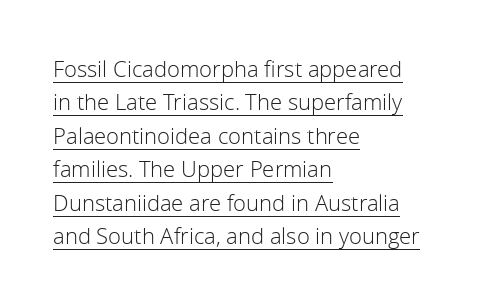
The image shows 22 px text type, upright; set left-aligned, normal line spacing (1.52x), normal letter spacing, underlined.
